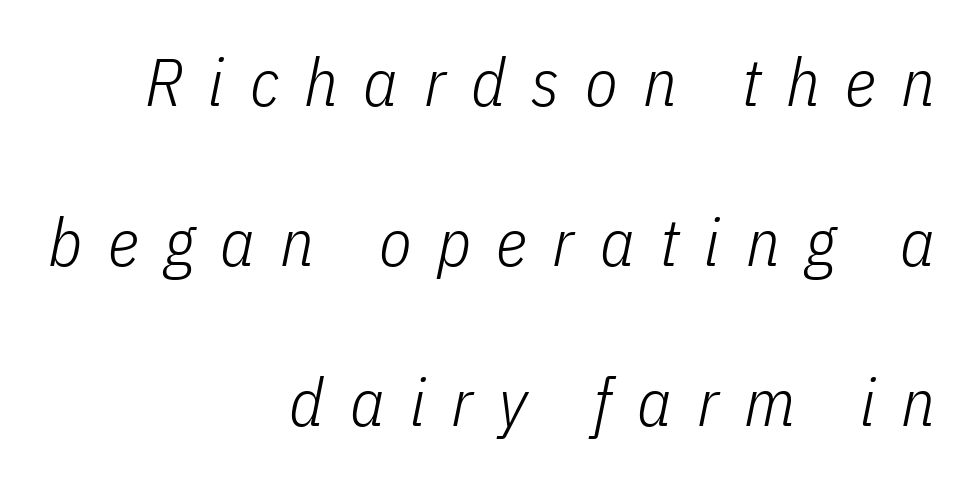
The image shows 67 px light, condensed type, italic (leaning right); set right-aligned, loose line spacing (2.39x), unusually wide letter spacing (+0.38 em), not underlined; low stroke contrast and a medium x-height.
